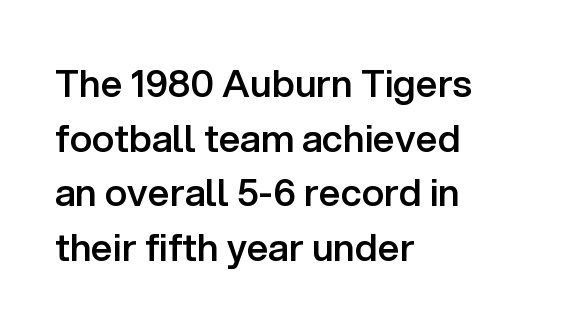
Nobody touched the tracking dial on this one. As a designer I'd log this as weight 600, semibold. Alignment: flush left. Style check: upright. Does the type have serifs? No, each stem ends abruptly.
